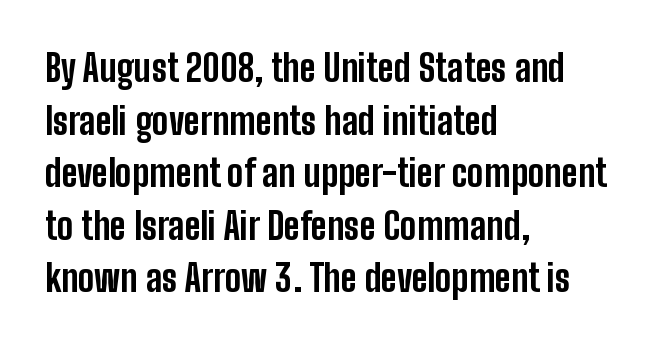
{"serif": "no", "italic": "no", "bold": "yes", "weight": "bold", "width": "condensed", "stroke_contrast": "low", "x_height": "medium", "monospaced": "no", "underline": "no", "align": "left", "line_spacing": "normal", "line_spacing_ratio": 1.42, "letter_spacing": "normal", "letter_spacing_em": 0.0, "glyph_px": 37}
